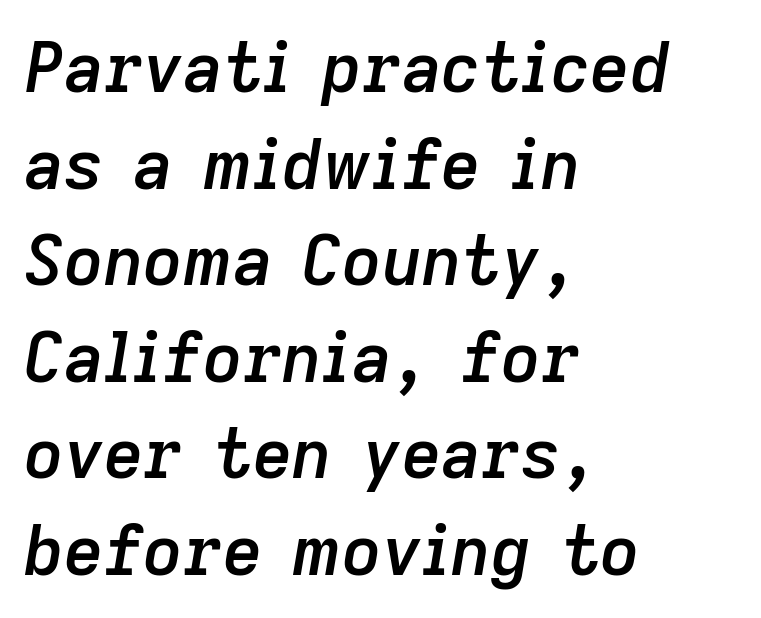
The image shows 69 px semibold type, italic (leaning right); set left-aligned, normal line spacing (1.4x), normal letter spacing, not underlined; low stroke contrast and a medium x-height.
